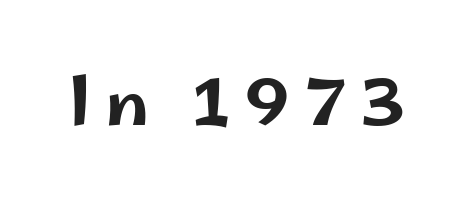
These lines are rendered in a variable-pitch font. Any mark beneath the type? The region is blank. Tall strokes in this sample are plumb rather than angled. Display-style spreading of the glyphs; the letterfit is very open. Font category for this specimen: sans-serif.
